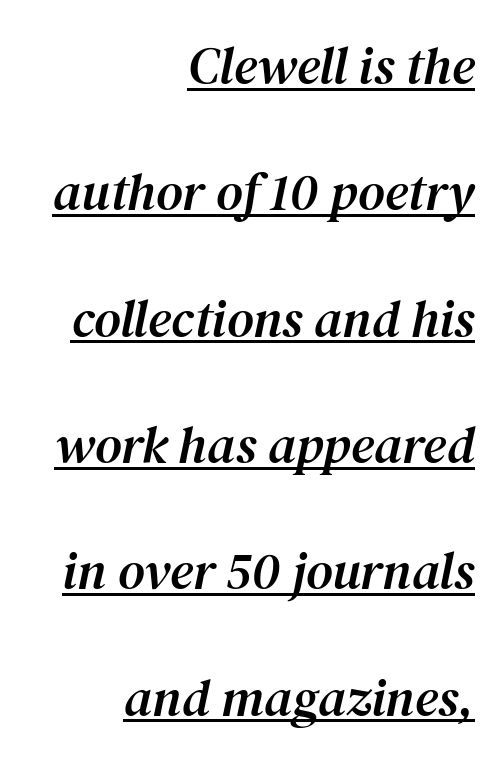
{"serif": "yes", "italic": "yes", "lean": "right", "slant_degrees": 12, "width": "normal", "stroke_contrast": "medium", "x_height": "medium", "monospaced": "no", "underline": "yes", "align": "right", "line_spacing": "loose", "line_spacing_ratio": 2.43, "letter_spacing": "normal", "letter_spacing_em": 0.0, "glyph_px": 52}
